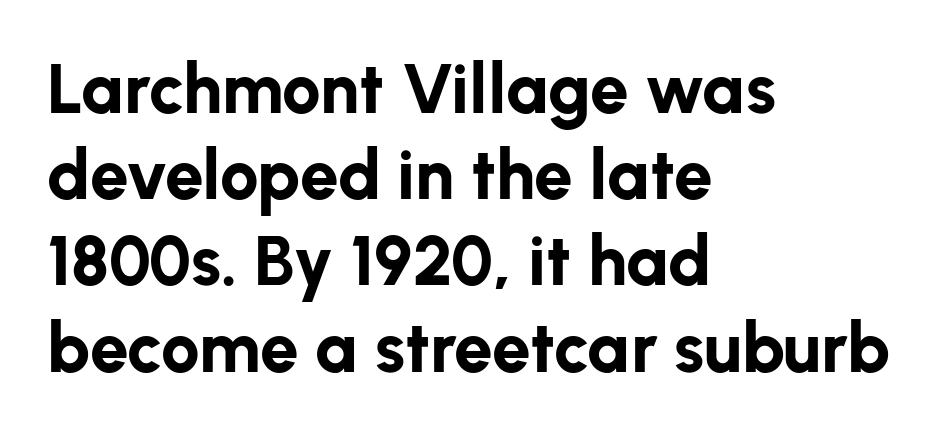
The image shows 69 px bold sans-serif type, upright; set left-aligned, normal line spacing (1.25x), normal letter spacing, not underlined; low stroke contrast and a medium x-height.
